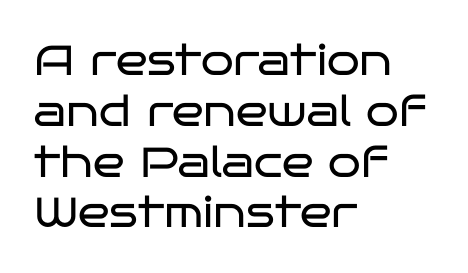
The image shows 42 px regular-weight, wide sans-serif type, upright; set left-aligned, line spacing 1.21x, normal letter spacing, not underlined; low stroke contrast and a large x-height.
